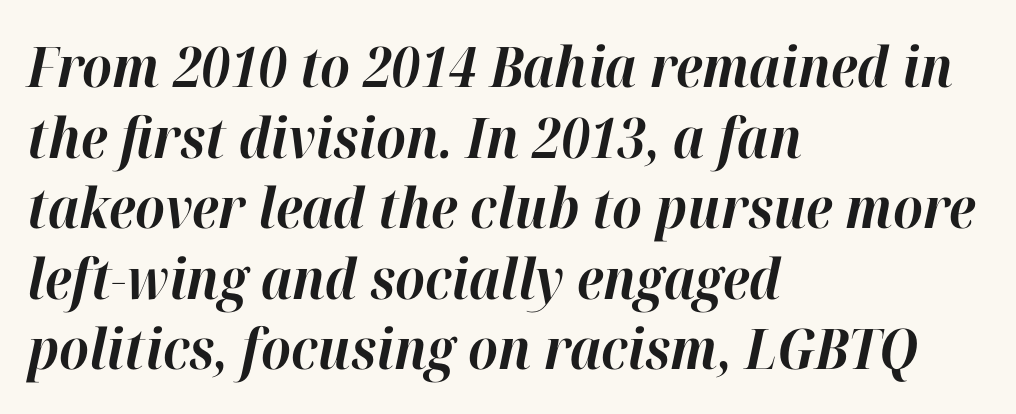
The image shows 56 px bold type, italic (leaning right); set left-aligned, normal line spacing (1.26x), normal letter spacing, not underlined; high stroke contrast and a medium x-height.
